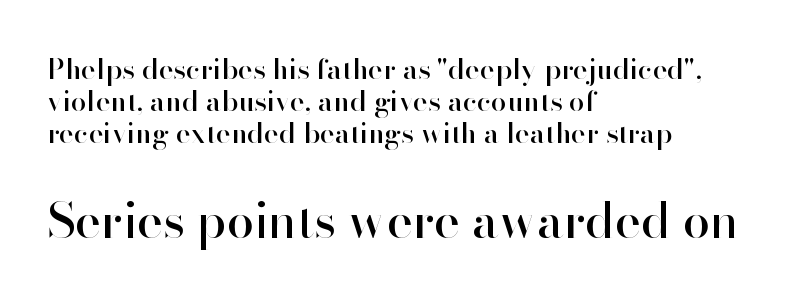
The image shows 49 px sans-serif type, upright; set left-aligned, tight line spacing (1.14x), normal letter spacing, not underlined; the second (bottom) block is 1.75x larger; high stroke contrast and a small x-height.
